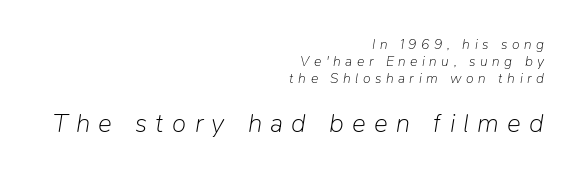
The image shows 26 px text type, italic (leaning right); set right-aligned, line spacing 1.23x, unusually wide letter spacing (+0.32 em), not underlined; the second (bottom) block is 1.86x larger.
